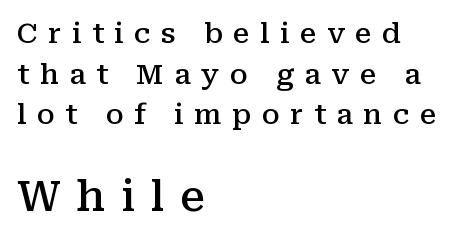
{"serif": "yes", "italic": "no", "bold": "semi", "weight": "semibold", "width": "normal", "stroke_contrast": "medium", "x_height": "medium", "monospaced": "no", "underline": "no", "align": "left", "line_spacing": "normal", "line_spacing_ratio": 1.45, "letter_spacing": "wide", "letter_spacing_em": 0.37, "larger_block": "second", "size_ratio": 1.5, "glyph_px": 42}
